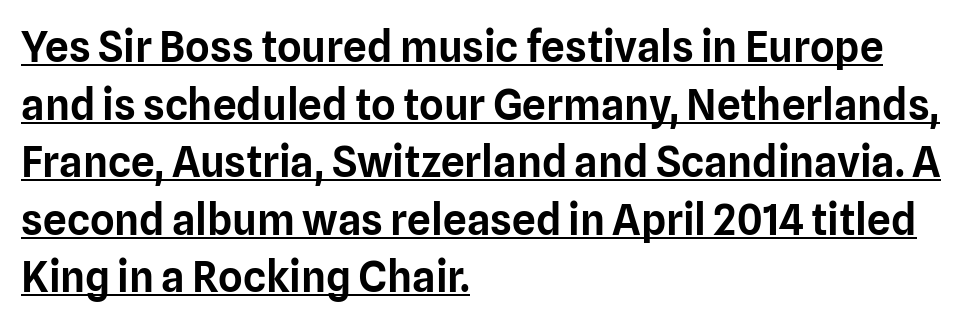
Honestly, the row spacing looks completely unremarkable. Emphasis is given by a line drawn under the lettering. What kind of face is this? One without serifs — a sans. Each letter keeps its own natural width here, so spacing adapts to shape. These lines stack with their left ends in a neat column.
